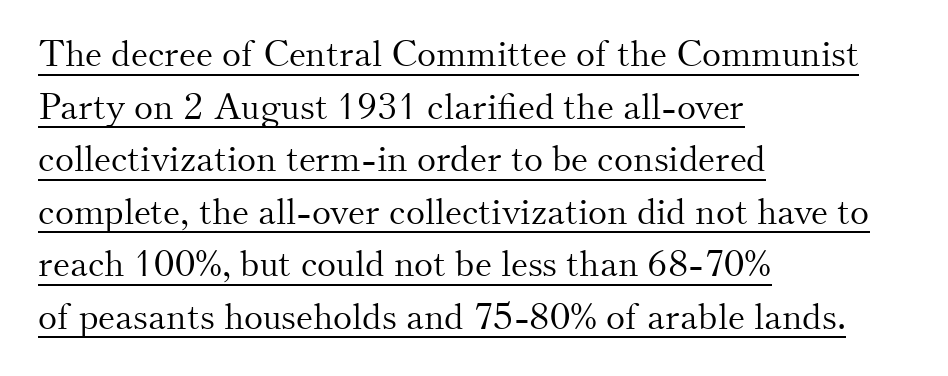
Nothing unusual about the tracking: characters are spaced as the font intends. Heaviness? Minimal to ordinary, like unemphasized prose. Beneath each row of characters lies a ruled line. This sample has the flowing, uneven cadence of proportional lettering. Rows of type keep a routine distance in the vertical direction. Regarding serifs, this sample has them.
